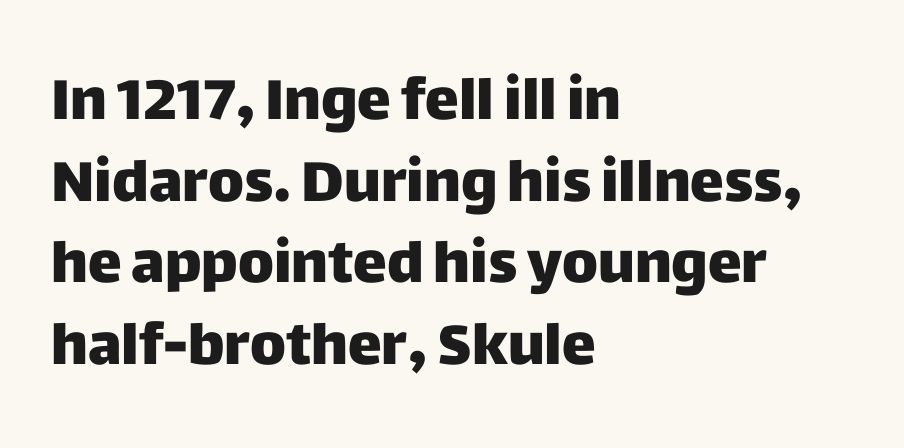
Q: Is the text bold? A: Yes.
Q: Is the text italic (slanted)? A: No, it is upright.
Q: Is the typeface a serif or a sans-serif typeface? A: Sans-serif.
Q: Is the text underlined? A: No.
Q: How is the paragraph aligned? A: Left-aligned.
Q: Is the spacing between letters normal or unusually wide? A: Normal.
Q: Is the spacing between lines tight, normal or loose? A: Normal.
Q: Width (condensed, normal, or wide)? A: Normal.
Q: Stroke contrast? A: Low.
Q: x-height? A: Large.
Q: Monospaced? A: No.
